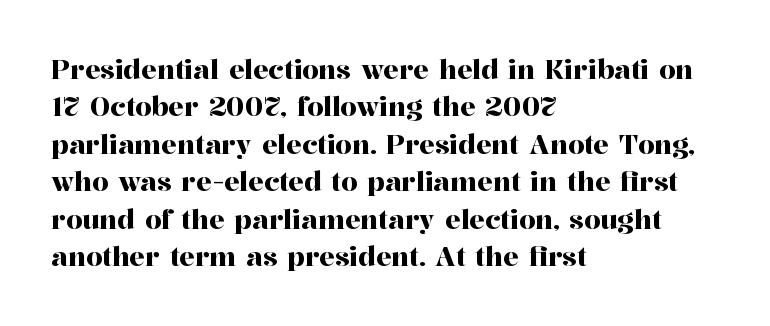
A typesetter would call this zero additional tracking. The string is rendered with underlining switched off. Reading down the block, your eye returns to a fixed left position each line. The lines sit at an ordinary, default distance from one another.
